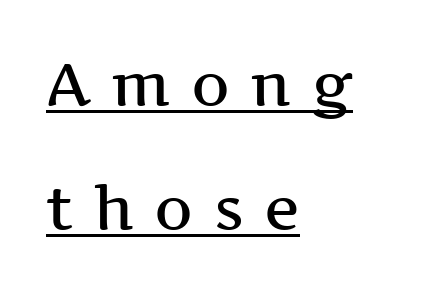
A classic flush-left, rag-right setting is used for this passage. Check where the strokes stop: tiny serifs finish them off. A typesetter would call this heavily tracked-out type. Ordinary non-slanted type is in use. The sample's only ornament is a line tracing under the words.
